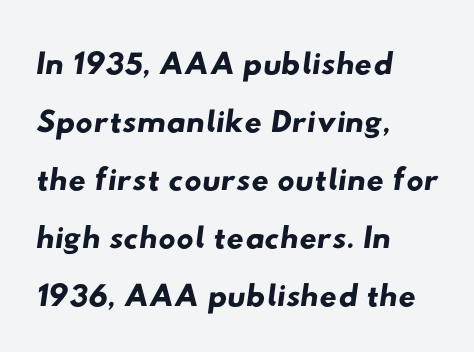
Q: Is the typeface a serif or a sans-serif typeface? A: Sans-serif.
Q: Is the text underlined? A: No.
Q: How is the paragraph aligned? A: Left-aligned.
Q: Is the spacing between letters normal or unusually wide? A: Normal.
Q: Width (condensed, normal, or wide)? A: Wide.
Q: Stroke contrast? A: Low.
Q: x-height? A: Small.
Q: Monospaced? A: No.
